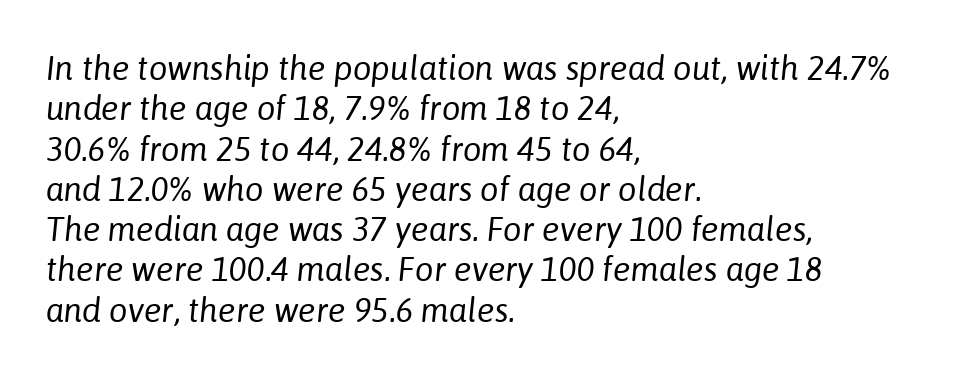
No extra tracking has been applied to these lines. The letters advance in unequal steps, a hallmark of proportional type. Is the stroke heavy? The answer is a plain regular-or-lighter. Italic: yes, the glyphs are oblique.
